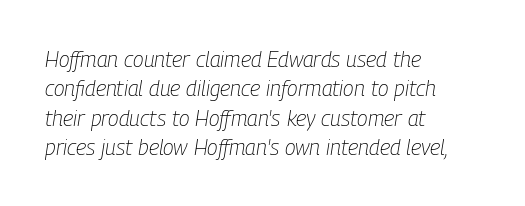
{"italic": "yes", "lean": "right", "slant_degrees": 9, "bold": "no", "underline": "no", "align": "left", "line_spacing": "normal", "line_spacing_ratio": 1.34, "letter_spacing": "normal", "letter_spacing_em": 0.0, "glyph_px": 22}
